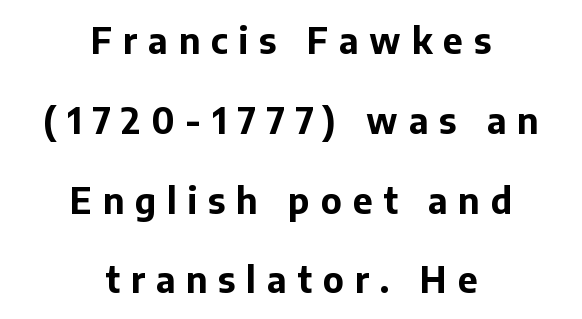
{"serif": "no", "italic": "no", "bold": "yes", "weight": "bold", "width": "normal", "stroke_contrast": "low", "x_height": "medium", "monospaced": "no", "underline": "no", "align": "center", "line_spacing": "loose", "line_spacing_ratio": 2.28, "letter_spacing": "wide", "letter_spacing_em": 0.31, "glyph_px": 35}
